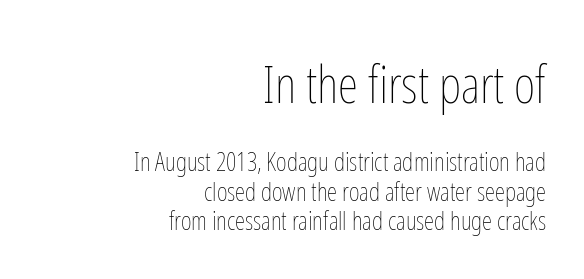
{"italic": "no", "bold": "no", "weight": "thin", "width": "condensed", "stroke_contrast": "low", "x_height": "medium", "monospaced": "no", "underline": "no", "align": "right", "line_spacing": "tight", "line_spacing_ratio": 1.13, "letter_spacing": "normal", "letter_spacing_em": 0.0, "larger_block": "first", "size_ratio": 2.0, "glyph_px": 52}
